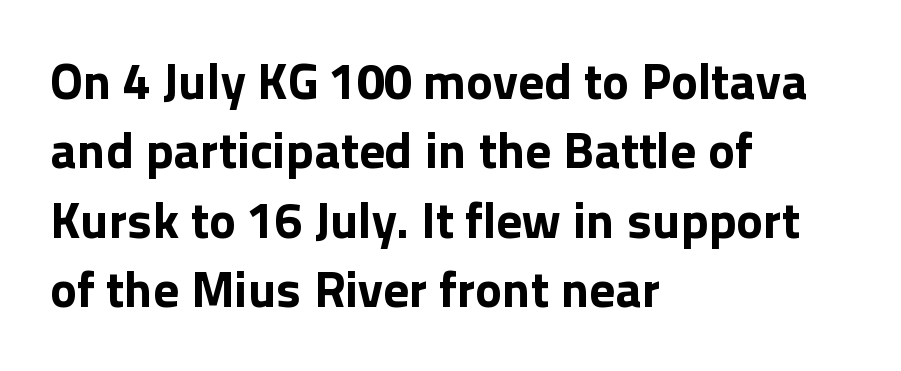
The string is rendered with underlining switched off. The letters advance in unequal steps, a hallmark of proportional type. Does the leading feel generous? No, just average. If you drew a ruler down the left edge, every line would touch it. Style check: upright. Notice how thick the strokes are: this is what a full bold looks like.
